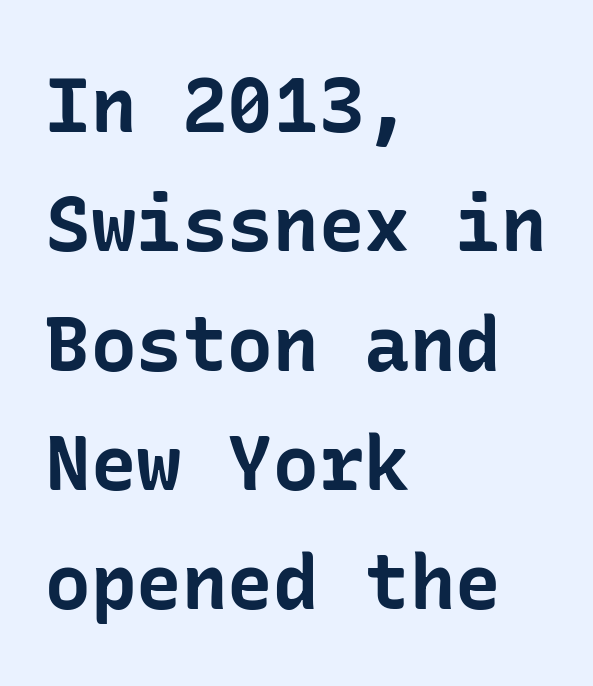
The image shows 76 px bold sans-serif type, upright; set left-aligned, normal line spacing (1.57x), normal letter spacing, not underlined; low stroke contrast and a medium x-height.
